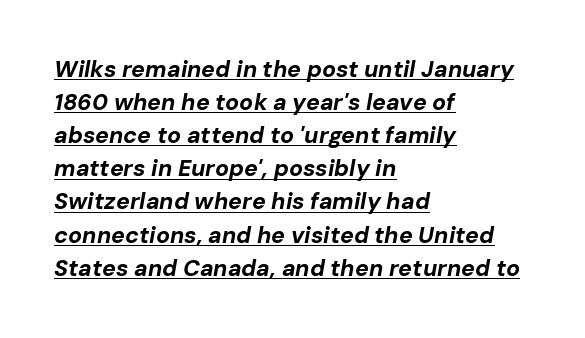
The line texture is even and compact thanks to regular tracking. A typesetter would call this leading conventional body-copy spacing. Typeset ragged right — the left edge is the straight one. The specimen includes a rule beneath the text block's lines. These lines were composed using italics.
